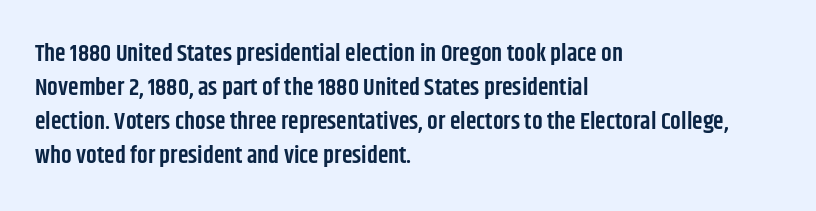
The image shows 24 px text type, upright; set left-aligned, normal line spacing (1.42x), normal letter spacing, not underlined.
